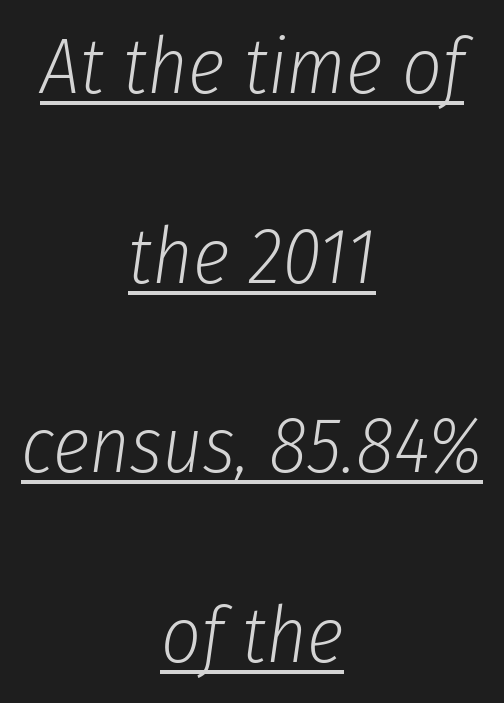
The image shows 78 px light, condensed type, italic (leaning right); set centered, loose line spacing (2.43x), normal letter spacing, underlined; low stroke contrast and a medium x-height.
